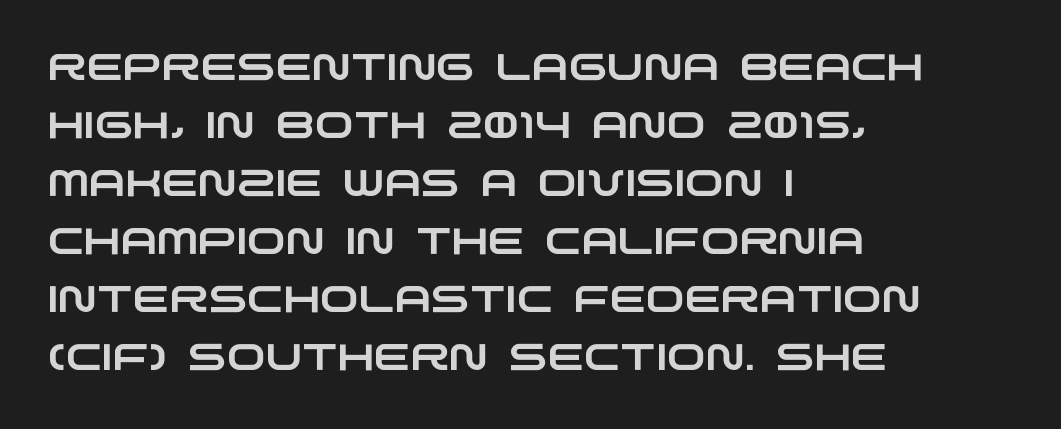
{"serif": "no", "width": "wide", "stroke_contrast": "low", "x_height": "large", "monospaced": "no", "underline": "no", "align": "left", "line_spacing": "normal", "line_spacing_ratio": 1.57, "letter_spacing": "normal", "letter_spacing_em": 0.0, "glyph_px": 37}
